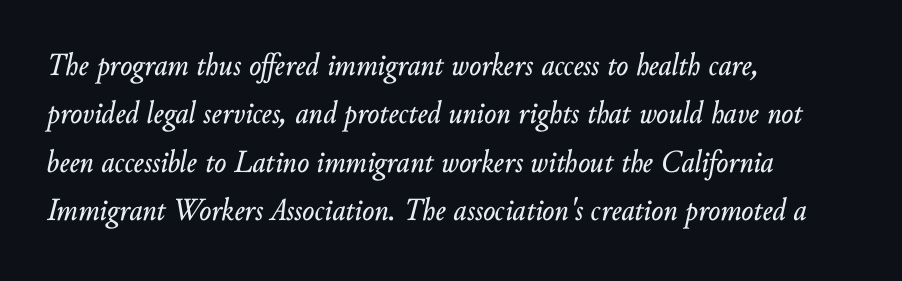
Q: Is the text italic (slanted)? A: Yes, it leans right by about 10 degrees.
Q: Is the text underlined? A: No.
Q: How is the paragraph aligned? A: Left-aligned.
Q: Is the spacing between letters normal or unusually wide? A: Normal.
Q: Is the spacing between lines tight, normal or loose? A: Normal.
Q: Width (condensed, normal, or wide)? A: Normal.
Q: Stroke contrast? A: Low.
Q: x-height? A: Small.
Q: Monospaced? A: No.
